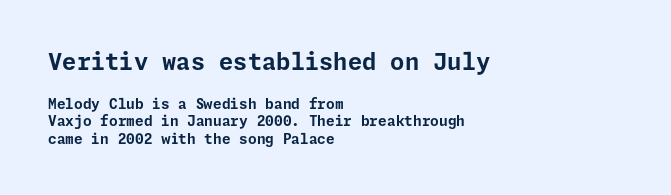
Q: Is the text bold? A: Yes.
Q: Is the text italic (slanted)? A: No, it is upright.
Q: Is the text underlined? A: No.
Q: How is the paragraph aligned? A: Left-aligned.
Q: Is the spacing between letters normal or unusually wide? A: Normal.
Q: Which block of text is set in a larger size, the first (top) or the second (bottom)? A: The first (top) one.
